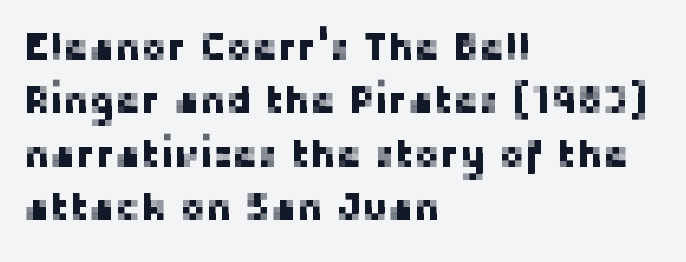
{"serif": "no", "italic": "no", "width": "normal", "stroke_contrast": "low", "x_height": "medium", "monospaced": "no", "underline": "no", "align": "left", "line_spacing": "normal", "line_spacing_ratio": 1.37, "letter_spacing": "normal", "letter_spacing_em": 0.0, "glyph_px": 39}
